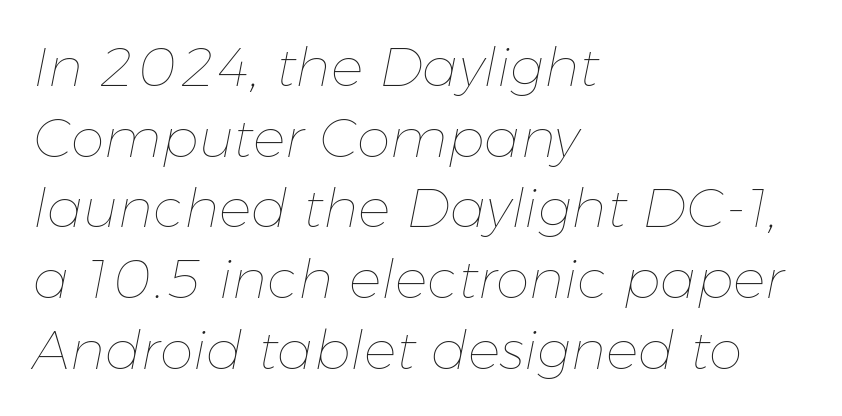
Honestly, the row spacing looks completely unremarkable. The baseline area is clear. Line starts are locked; line ends wander. The strokes carry an ordinary text weight at most. This sample uses an oblique cut, with every glyph tilted off the vertical.
